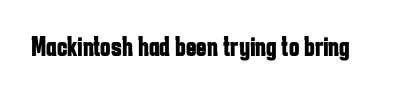
{"serif": "no", "italic": "no", "bold": "yes", "weight": "bold", "width": "condensed", "stroke_contrast": "low", "x_height": "medium", "monospaced": "no", "underline": "no", "letter_spacing": "normal", "letter_spacing_em": 0.0, "glyph_px": 28}
